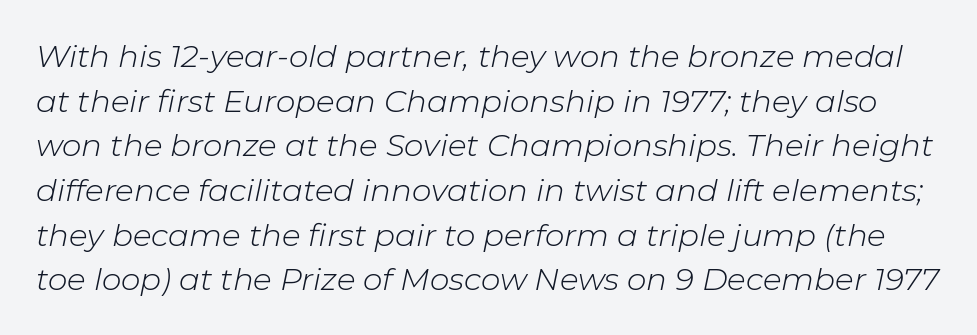
Q: Is the text bold? A: No.
Q: Is the text italic (slanted)? A: Yes, it leans right by about 11 degrees.
Q: Is the text underlined? A: No.
Q: Is the spacing between letters normal or unusually wide? A: Normal.
Q: Is the spacing between lines tight, normal or loose? A: Normal.
Q: Width (condensed, normal, or wide)? A: Normal.
Q: Stroke contrast? A: Low.
Q: x-height? A: Medium.
Q: Monospaced? A: No.
